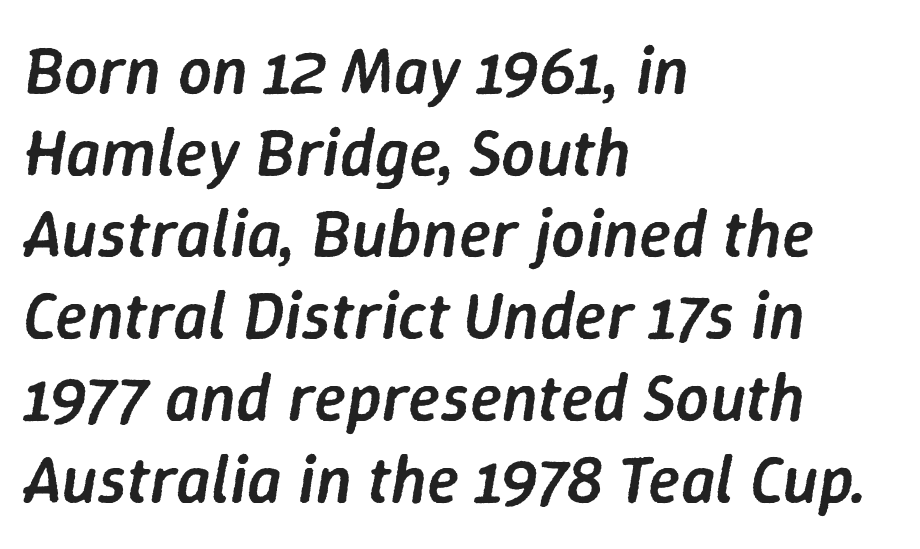
The image shows 67 px semibold type, italic (leaning right); set left-aligned, line spacing 1.22x, normal letter spacing, not underlined; low stroke contrast and a medium x-height.
